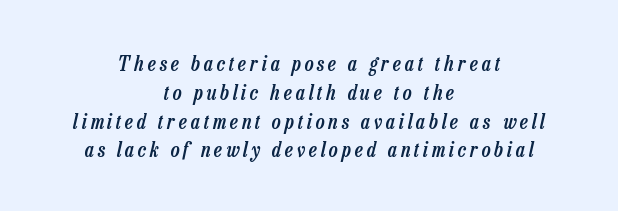
Evenly set lines give the paragraph a standard silhouette. Words float on clear page, feet unadorned. It's the slanting kind of type. Typeset on center — no edge is straight.
